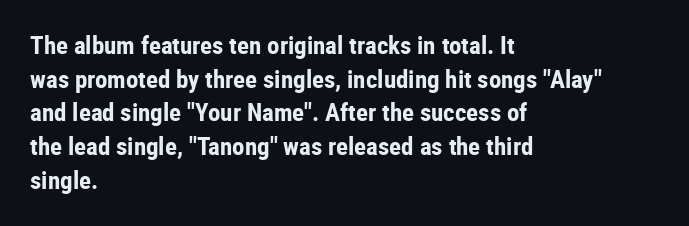
Q: Is the text bold? A: Yes.
Q: Is the text italic (slanted)? A: No, it is upright.
Q: Is the text underlined? A: No.
Q: How is the paragraph aligned? A: Left-aligned.
Q: Is the spacing between letters normal or unusually wide? A: Normal.
Q: Is the spacing between lines tight, normal or loose? A: Normal.
